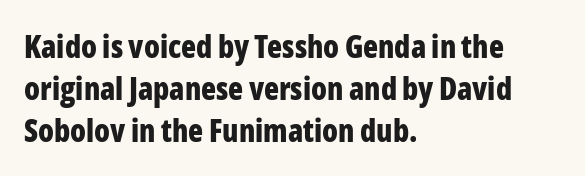
{"serif": "no", "italic": "no", "bold": "yes", "weight": "bold", "width": "condensed", "stroke_contrast": "low", "x_height": "medium", "monospaced": "no", "underline": "no", "align": "left", "line_spacing": "normal", "line_spacing_ratio": 1.35, "letter_spacing": "normal", "letter_spacing_em": 0.0, "glyph_px": 31}
